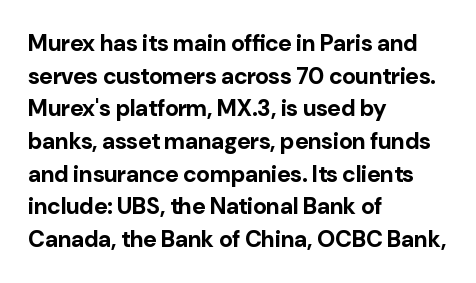
{"italic": "no", "bold": "yes", "underline": "no", "align": "left", "line_spacing": "normal", "line_spacing_ratio": 1.42, "letter_spacing": "normal", "letter_spacing_em": 0.0, "glyph_px": 23}
